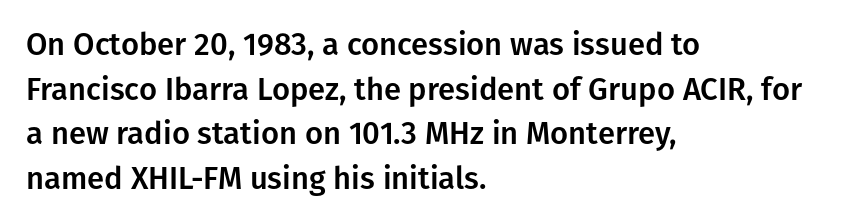
The image shows 31 px sans-serif type, upright; set left-aligned, normal line spacing (1.44x), normal letter spacing, not underlined; low stroke contrast and a medium x-height.
